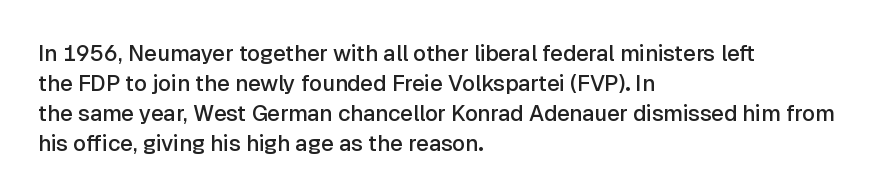
The image shows 22 px text type, upright; set left-aligned, normal line spacing (1.36x), normal letter spacing, not underlined.
